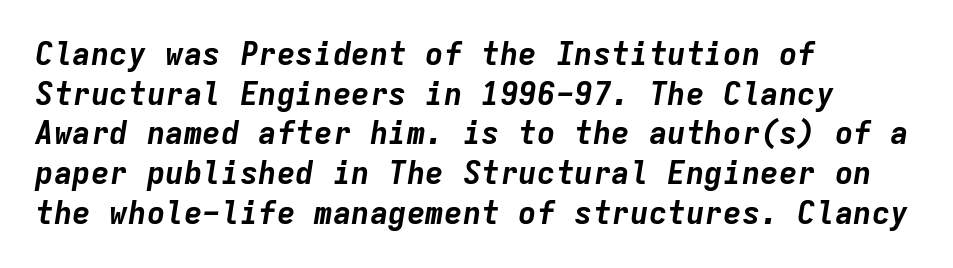
{"italic": "yes", "lean": "right", "slant_degrees": 9, "bold": "yes", "weight": "bold", "width": "normal", "stroke_contrast": "low", "x_height": "medium", "monospaced": "yes", "underline": "no", "align": "left", "line_spacing": "normal", "line_spacing_ratio": 1.28, "letter_spacing": "normal", "letter_spacing_em": 0.0, "glyph_px": 31}
